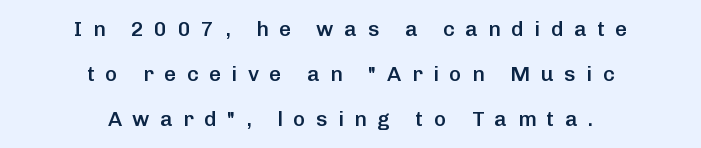
Q: Is the text bold? A: Semi-bold.
Q: Is the text italic (slanted)? A: No, it is upright.
Q: Is the text underlined? A: No.
Q: How is the paragraph aligned? A: Centered.
Q: Is the spacing between letters normal or unusually wide? A: Unusually wide.
Q: Is the spacing between lines tight, normal or loose? A: Loose.
